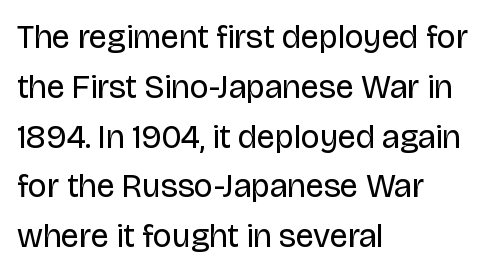
Line spacing here is normal. Clear beneath every line of the passage. When letters stand straight like this, we call the style roman or upright. The weight would be labelled regular, book, light, or lighter still. Are there feet on the stems? There aren't — it's a sans. The rendering uses natural spacing where letterforms have individual widths.
